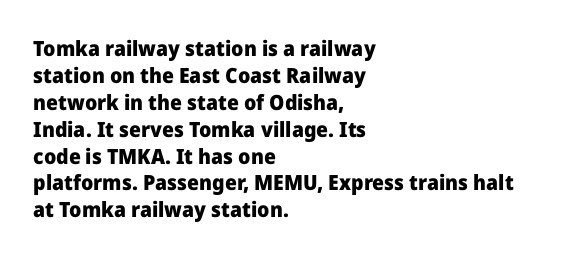
{"italic": "no", "bold": "yes", "underline": "no", "align": "left", "line_spacing": "normal", "line_spacing_ratio": 1.28, "letter_spacing": "normal", "letter_spacing_em": 0.0, "glyph_px": 21}
